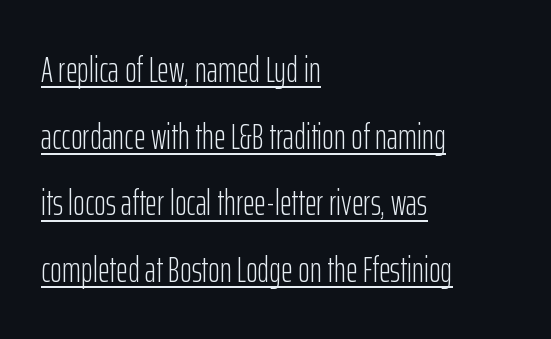
Line beginnings align vertically; line endings do not. Stroke mass is kept to a normal reading level or below. Check the space under the baseline: a stroke is drawn there. The rendering uses natural spacing where letterforms have individual widths.
